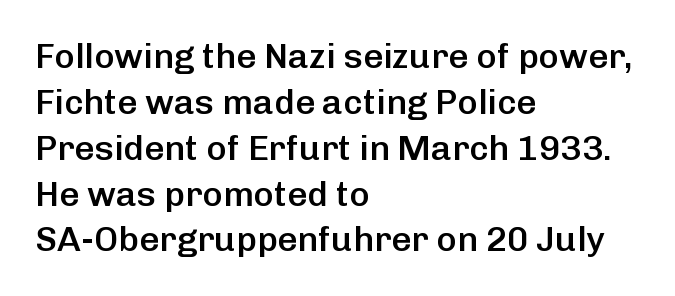
Which margin do the lines hug? The left one — the right edge is uneven. The passage shown has conventional tracking throughout. The letters stand straight up with perfectly vertical stems. As a designer I'd log this as weight 600, semibold. Spacing verdict: proportional, widths tailored to each character. The rows are spaced the way most documents space them.
